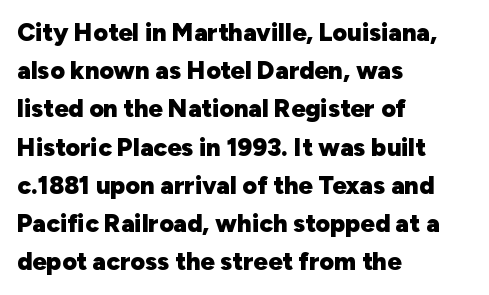
{"italic": "no", "bold": "yes", "underline": "no", "align": "left", "line_spacing": "normal", "line_spacing_ratio": 1.53, "letter_spacing": "normal", "letter_spacing_em": 0.0, "glyph_px": 25}
